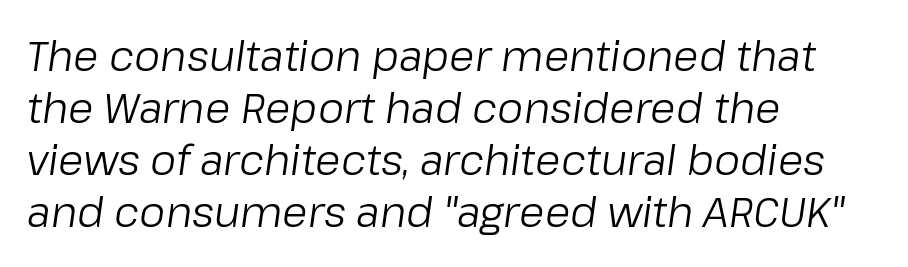
{"italic": "yes", "lean": "right", "slant_degrees": 8, "bold": "no", "weight": "regular", "width": "normal", "stroke_contrast": "low", "x_height": "medium", "monospaced": "no", "underline": "no", "align": "left", "line_spacing": "normal", "line_spacing_ratio": 1.27, "letter_spacing": "normal", "letter_spacing_em": 0.0, "glyph_px": 41}
